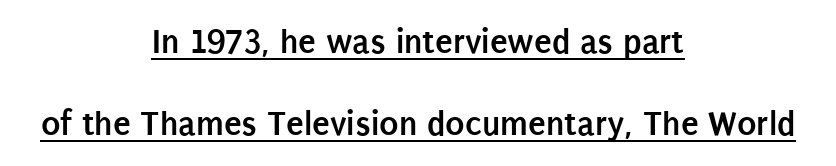
{"serif": "no", "italic": "no", "bold": "yes", "weight": "semibold", "width": "condensed", "stroke_contrast": "low", "x_height": "large", "monospaced": "no", "underline": "yes", "align": "center", "line_spacing": "loose", "line_spacing_ratio": 2.28, "letter_spacing": "normal", "letter_spacing_em": 0.0, "glyph_px": 36}
